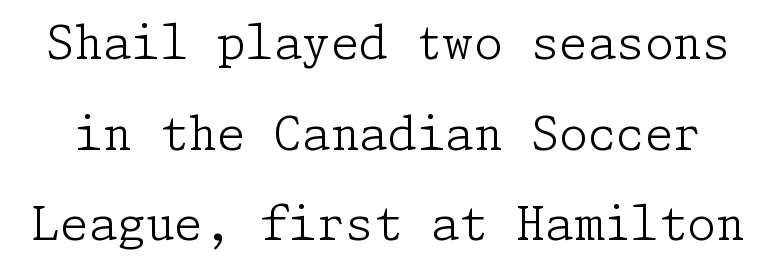
These lines were composed using upright roman letters. A clean baseline with only descenders dipping below it. Is the stroke heavy? The answer is a plain regular-or-lighter. Little horizontal feet cap the strokes, marking this as serif type. What stands out about the letter spacing? Nothing — it is the standard amount. You could fit nearly another row in the gap between these rows.
